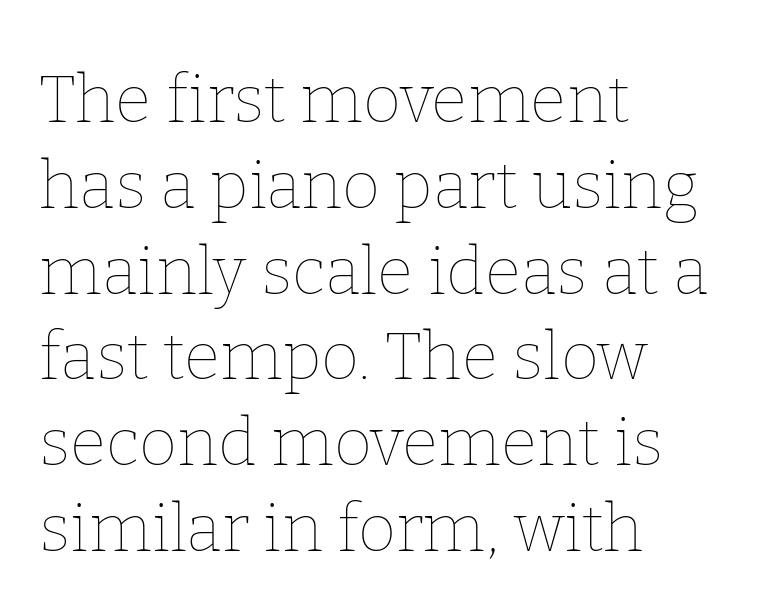
This is roman type, the default non-slanted kind. The letters advance in unequal steps, a hallmark of proportional type. The glyphs are unaccompanied by any horizontal stroke below them. All the whitespace from short lines collects on the right.
